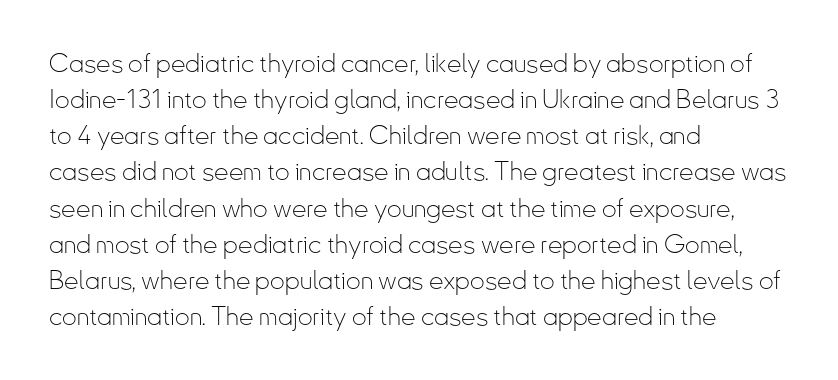
The image shows 26 px text type, upright; set left-aligned, normal line spacing (1.39x), normal letter spacing, not underlined.
